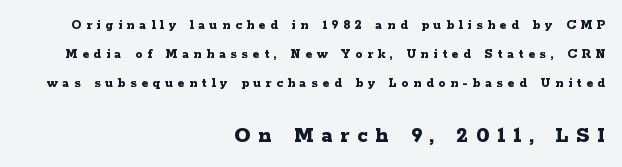
{"italic": "no", "bold": "yes", "underline": "no", "align": "right", "line_spacing": "loose", "line_spacing_ratio": 2.08, "letter_spacing": "wide", "letter_spacing_em": 0.34, "larger_block": "second", "size_ratio": 1.64, "glyph_px": 23}
